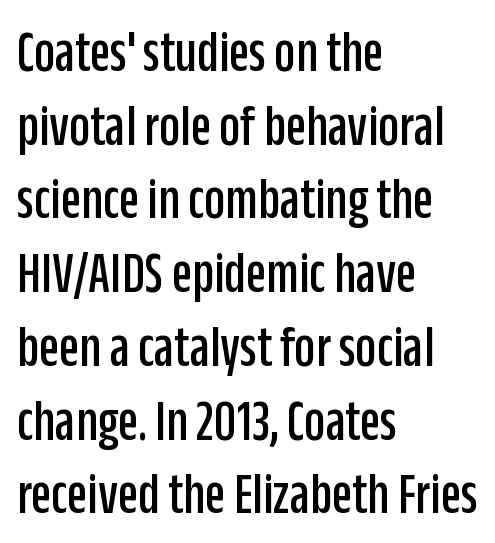
Q: Is the text italic (slanted)? A: No, it is upright.
Q: Is the typeface a serif or a sans-serif typeface? A: Sans-serif.
Q: Is the text underlined? A: No.
Q: How is the paragraph aligned? A: Left-aligned.
Q: Is the spacing between letters normal or unusually wide? A: Normal.
Q: Is the spacing between lines tight, normal or loose? A: Normal.
Q: Width (condensed, normal, or wide)? A: Condensed.
Q: Stroke contrast? A: Low.
Q: x-height? A: Large.
Q: Monospaced? A: No.
